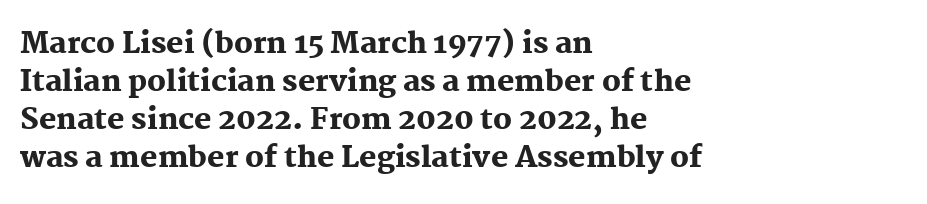
Stroke terminals: seriffed. Check under the words: just untouched page. Caption: standard tracking, unaltered. A normal amount of white space separates one row of letters from the next.
